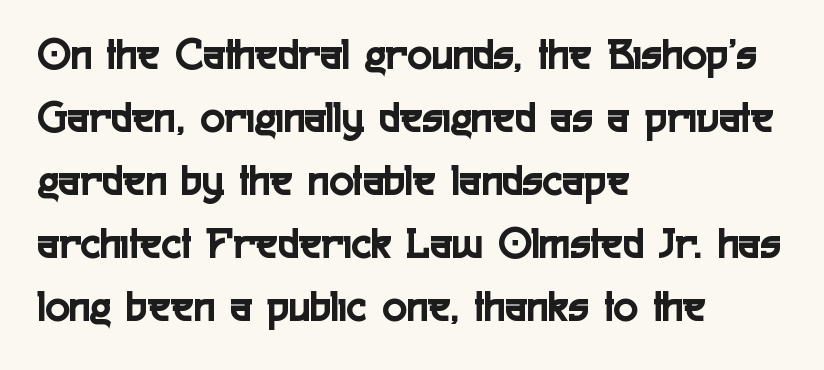
The image shows 46 px condensed sans-serif type, upright; set left-aligned, normal line spacing (1.37x), normal letter spacing, not underlined; a medium x-height.
